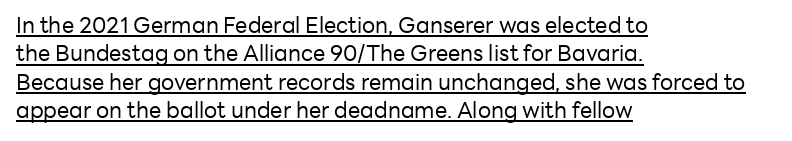
Q: Is the text bold? A: No.
Q: Is the text italic (slanted)? A: No, it is upright.
Q: Is the text underlined? A: Yes.
Q: How is the paragraph aligned? A: Left-aligned.
Q: Is the spacing between letters normal or unusually wide? A: Normal.
Q: Is the spacing between lines tight, normal or loose? A: Normal.
